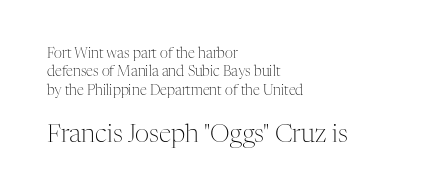
This reads as an unemphasized weight, regular at the heaviest. Nope, not italic — everything's standing straight. A clean baseline with only descenders dipping below it. Interline gaps are of average width in this sample.
